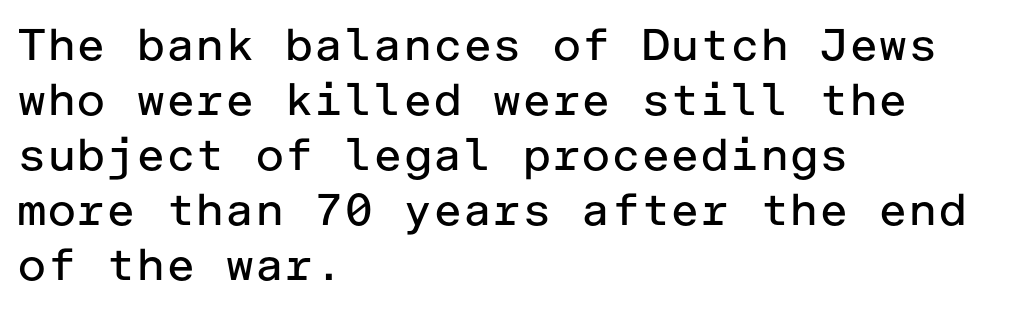
The image shows 45 px regular-weight sans-serif type, upright; set left-aligned, line spacing 1.22x, normal letter spacing, not underlined; low stroke contrast and a medium x-height.
